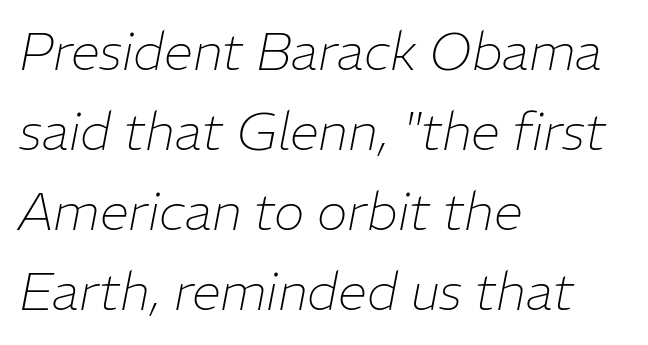
Think of a printed novel: that variable character pitch is what you see here. Descender tails drop into unmarked territory. Vertically, the passage feels balanced, rows spaced as you'd expect. No chunkiness to these letters — they're not bold. Observe the ordinary spacing: letters are neighbours, not strangers.
